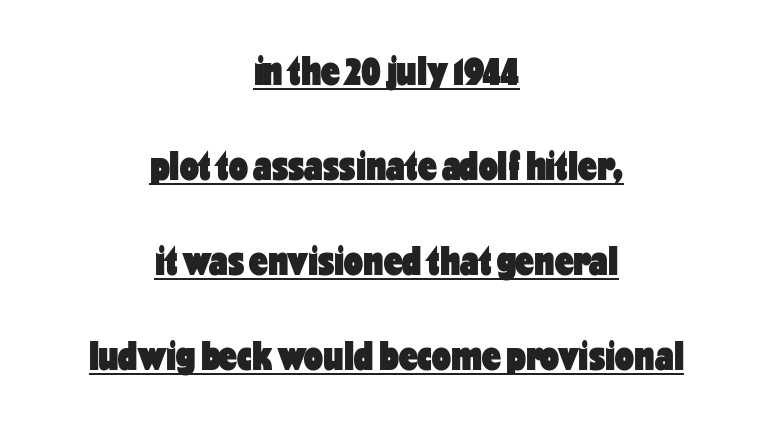
Q: Is the text bold? A: Yes.
Q: Is the text italic (slanted)? A: No, it is upright.
Q: Is the typeface a serif or a sans-serif typeface? A: Sans-serif.
Q: Is the text underlined? A: Yes.
Q: How is the paragraph aligned? A: Centered.
Q: Is the spacing between letters normal or unusually wide? A: Normal.
Q: Is the spacing between lines tight, normal or loose? A: Loose.
Q: Width (condensed, normal, or wide)? A: Condensed.
Q: Stroke contrast? A: Low.
Q: x-height? A: Medium.
Q: Monospaced? A: No.
